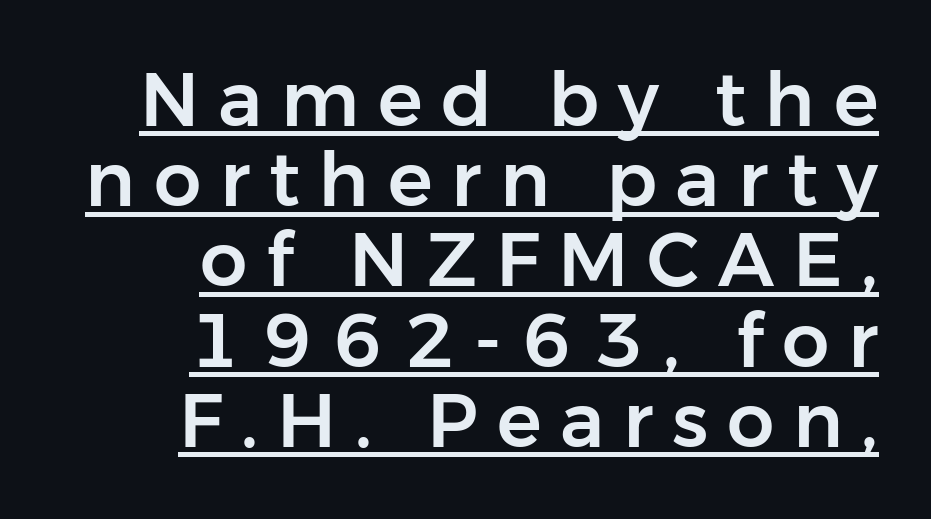
Q: Is the text italic (slanted)? A: No, it is upright.
Q: Is the typeface a serif or a sans-serif typeface? A: Sans-serif.
Q: Is the text underlined? A: Yes.
Q: How is the paragraph aligned? A: Right-aligned.
Q: Is the spacing between letters normal or unusually wide? A: Unusually wide.
Q: Is the spacing between lines tight, normal or loose? A: Tight.
Q: Width (condensed, normal, or wide)? A: Normal.
Q: Stroke contrast? A: Low.
Q: x-height? A: Medium.
Q: Monospaced? A: No.
